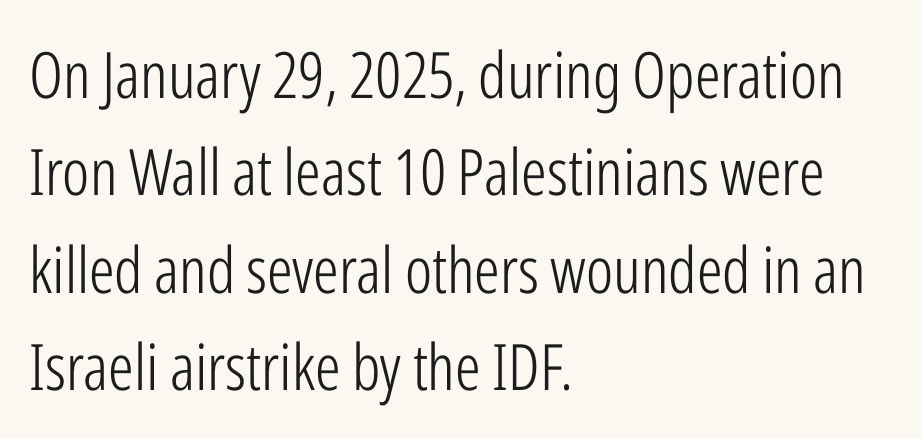
{"serif": "no", "italic": "no", "bold": "no", "weight": "light", "width": "condensed", "stroke_contrast": "low", "x_height": "medium", "monospaced": "no", "underline": "no", "align": "left", "line_spacing": "normal", "line_spacing_ratio": 1.52, "letter_spacing": "normal", "letter_spacing_em": 0.0, "glyph_px": 64}
